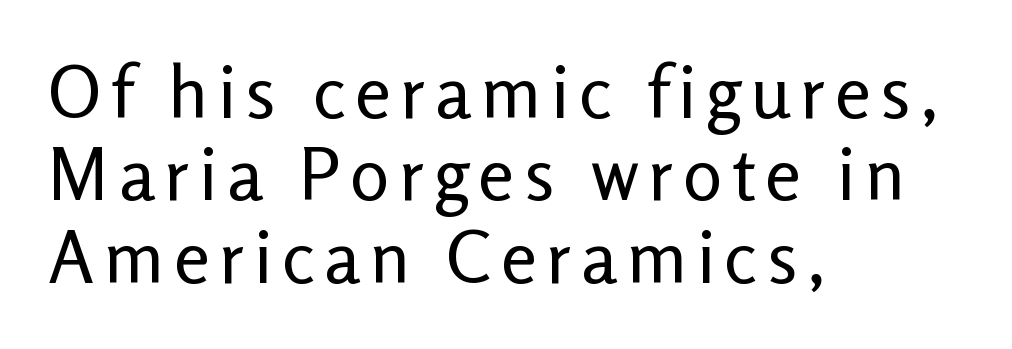
{"serif": "no", "italic": "no", "bold": "no", "weight": "regular", "width": "normal", "stroke_contrast": "low", "x_height": "medium", "monospaced": "no", "underline": "no", "align": "left", "line_spacing": "tight", "line_spacing_ratio": 1.13, "glyph_px": 73}
